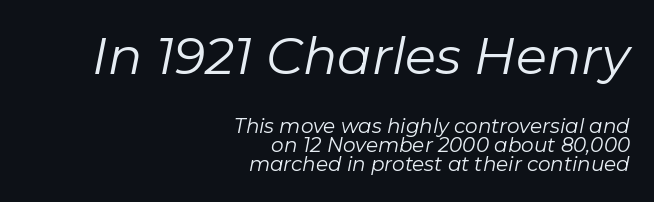
{"italic": "yes", "lean": "right", "slant_degrees": 11, "bold": "no", "weight": "regular", "width": "normal", "stroke_contrast": "low", "x_height": "medium", "monospaced": "no", "underline": "no", "align": "right", "line_spacing": "tight", "line_spacing_ratio": 0.95, "letter_spacing": "normal", "letter_spacing_em": 0.0, "larger_block": "first", "size_ratio": 2.55, "glyph_px": 51}
